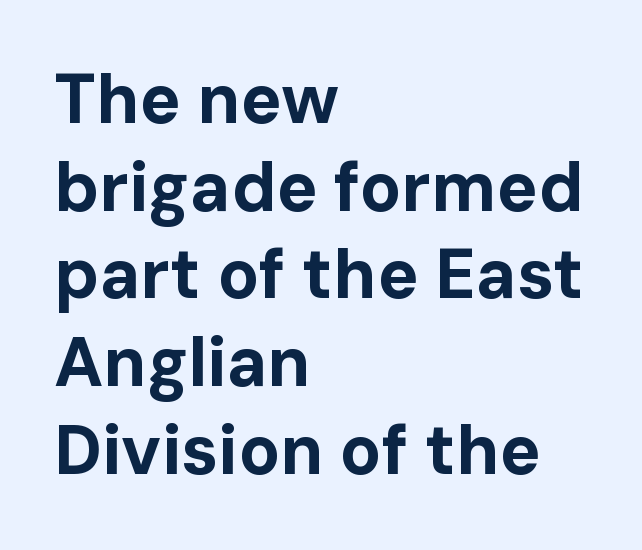
Q: Is the text bold? A: Yes.
Q: Is the text italic (slanted)? A: No, it is upright.
Q: Is the typeface a serif or a sans-serif typeface? A: Sans-serif.
Q: Is the text underlined? A: No.
Q: How is the paragraph aligned? A: Left-aligned.
Q: Is the spacing between letters normal or unusually wide? A: Normal.
Q: Is the spacing between lines tight, normal or loose? A: Normal.
Q: Width (condensed, normal, or wide)? A: Normal.
Q: Stroke contrast? A: Low.
Q: x-height? A: Medium.
Q: Monospaced? A: No.
